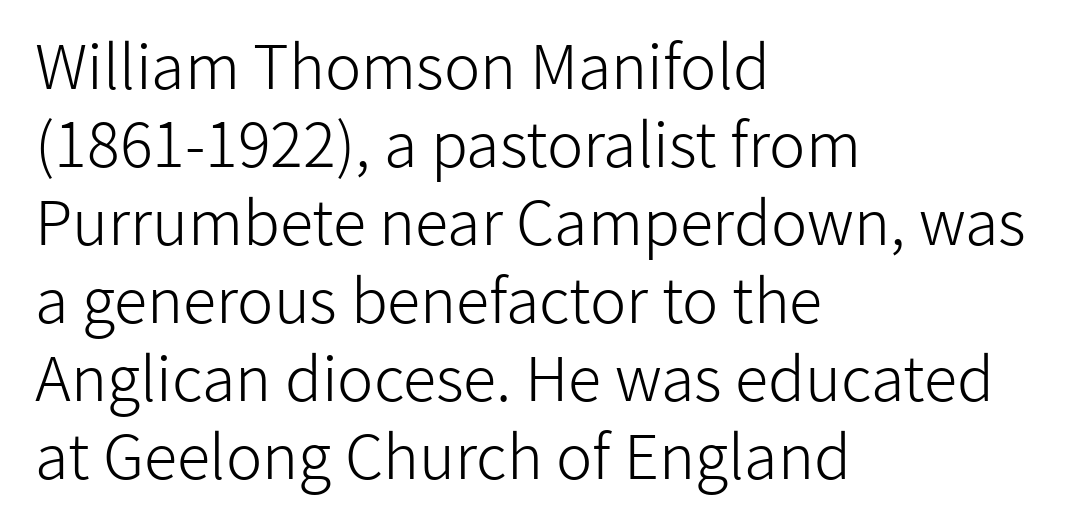
Q: Is the text bold? A: No.
Q: Is the text italic (slanted)? A: No, it is upright.
Q: Is the typeface a serif or a sans-serif typeface? A: Sans-serif.
Q: Is the text underlined? A: No.
Q: How is the paragraph aligned? A: Left-aligned.
Q: Is the spacing between letters normal or unusually wide? A: Normal.
Q: Is the spacing between lines tight, normal or loose? A: Normal.
Q: Width (condensed, normal, or wide)? A: Normal.
Q: Stroke contrast? A: Low.
Q: x-height? A: Medium.
Q: Monospaced? A: No.
